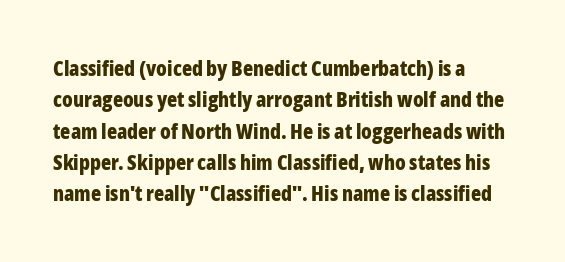
Q: Is the text bold? A: Yes.
Q: Is the text italic (slanted)? A: No, it is upright.
Q: Is the text underlined? A: No.
Q: How is the paragraph aligned? A: Left-aligned.
Q: Is the spacing between letters normal or unusually wide? A: Normal.
Q: Is the spacing between lines tight, normal or loose? A: Normal.
